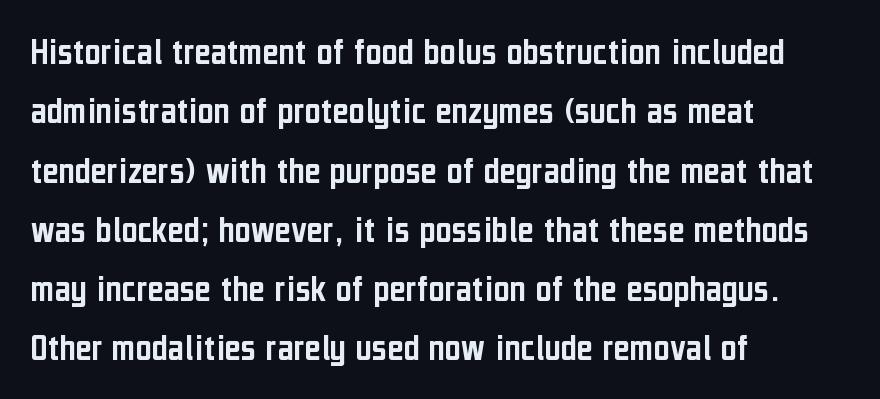
The image shows 39 px condensed sans-serif type, upright; set left-aligned, normal line spacing (1.52x), normal letter spacing, not underlined; low stroke contrast and a medium x-height.
